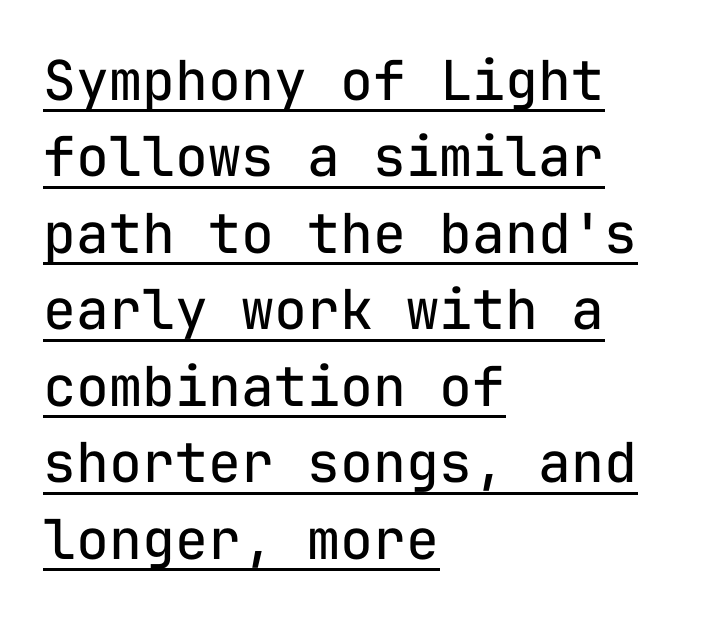
The image shows 55 px regular-weight sans-serif type, upright, monospaced; set left-aligned, normal line spacing (1.39x), normal letter spacing, underlined; low stroke contrast and a medium x-height.
